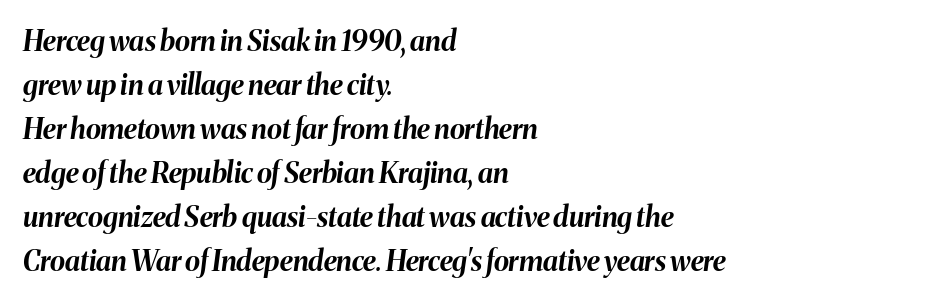
Tracking here is standard; glyphs follow each other at the usual distance. Left-aligned paragraph, ragged on the right. Words float on clear page, feet unadorned. Leading matches the norm, producing a regular column.
